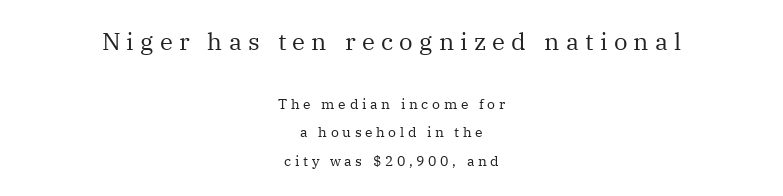
{"italic": "no", "bold": "no", "underline": "no", "align": "center", "line_spacing": "loose", "line_spacing_ratio": 2.06, "letter_spacing": "wide", "letter_spacing_em": 0.26, "larger_block": "first", "size_ratio": 1.71, "glyph_px": 24}
